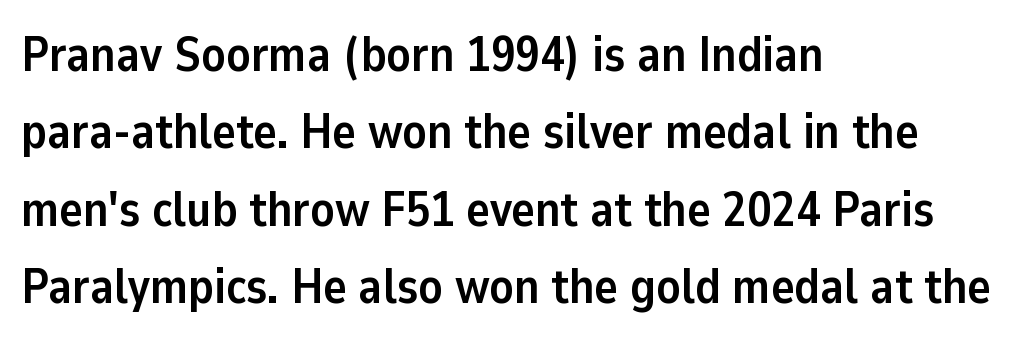
The image shows 49 px semibold sans-serif type, upright; set left-aligned, normal line spacing (1.58x), normal letter spacing, not underlined; low stroke contrast and a medium x-height.
